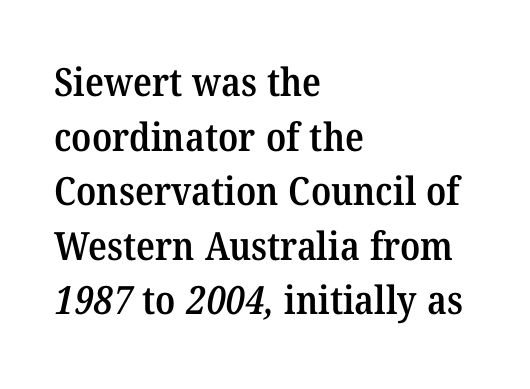
The image shows 39 px semibold serif type; set left-aligned, normal line spacing (1.4x), normal letter spacing, not underlined; medium stroke contrast and a medium x-height.
